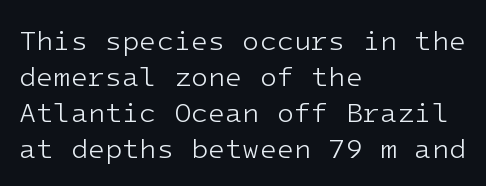
The image shows 28 px light sans-serif type, upright; set left-aligned, normal line spacing (1.28x), normal letter spacing, not underlined; low stroke contrast and a medium x-height.
